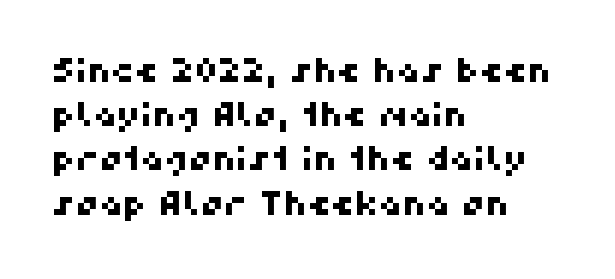
Q: Is the typeface a serif or a sans-serif typeface? A: Sans-serif.
Q: Is the text underlined? A: No.
Q: How is the paragraph aligned? A: Left-aligned.
Q: Is the spacing between letters normal or unusually wide? A: Normal.
Q: Is the spacing between lines tight, normal or loose? A: Normal.
Q: Width (condensed, normal, or wide)? A: Normal.
Q: Stroke contrast? A: High.
Q: x-height? A: Medium.
Q: Monospaced? A: No.
